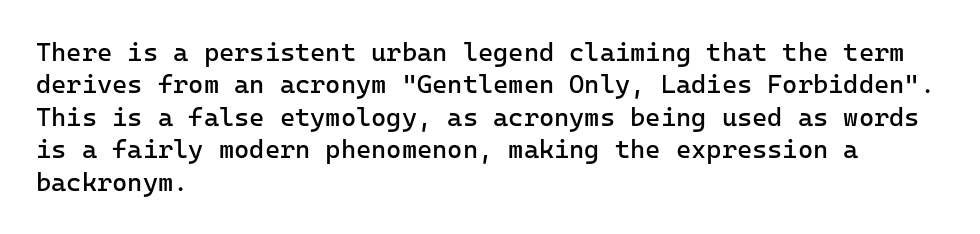
Q: Is the text bold? A: No.
Q: Is the text italic (slanted)? A: No, it is upright.
Q: Is the text underlined? A: No.
Q: How is the paragraph aligned? A: Left-aligned.
Q: Is the spacing between letters normal or unusually wide? A: Normal.
Q: Is the spacing between lines tight, normal or loose? A: Normal.
